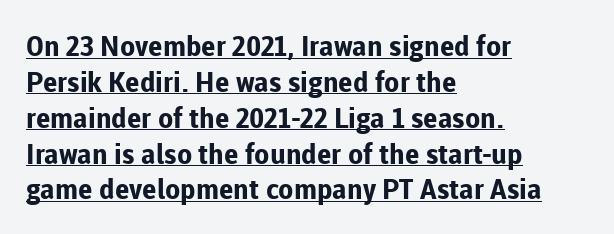
{"serif": "no", "italic": "no", "bold": "yes", "weight": "bold", "width": "normal", "stroke_contrast": "low", "x_height": "medium", "monospaced": "no", "underline": "yes", "align": "left", "line_spacing": "normal", "line_spacing_ratio": 1.28, "letter_spacing": "normal", "letter_spacing_em": 0.0, "glyph_px": 28}
